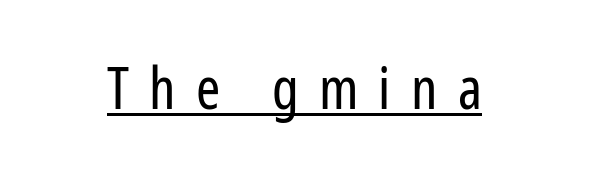
{"serif": "no", "italic": "no", "bold": "no", "weight": "regular", "width": "condensed", "stroke_contrast": "low", "x_height": "medium", "monospaced": "no", "underline": "yes", "letter_spacing": "wide", "letter_spacing_em": 0.35, "glyph_px": 58}
